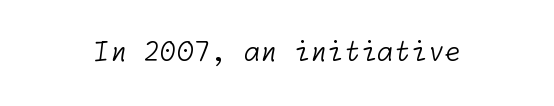
Q: Is the text bold? A: No.
Q: Is the text underlined? A: No.
Q: Is the spacing between letters normal or unusually wide? A: Normal.
